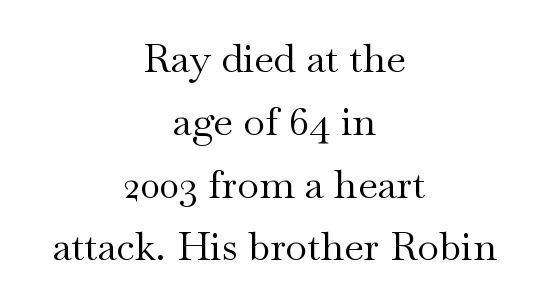
Compared with a typical body face, this is equally light or lighter still. Rule under the text: the space is simply empty. Regarding leading, the lines here are spaced in the standard way. Unlike italic type, these characters show no tilt at all. Serif or sans? Serif — the stroke terminals have little feet.
